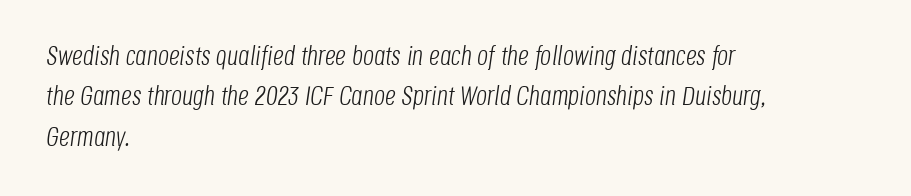
The image shows 27 px text type, italic (leaning right); set left-aligned, normal line spacing (1.5x), normal letter spacing, not underlined.
